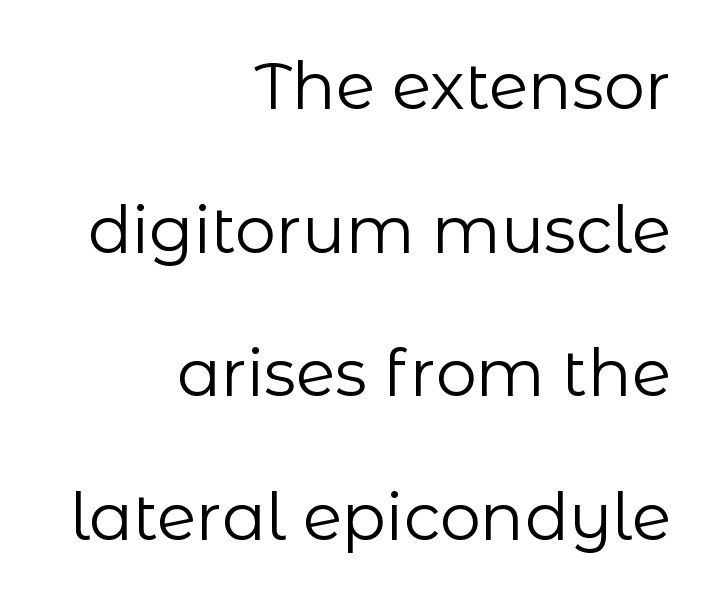
Think standard paragraph weight, or any step lighter than that. Classification — sans serif. The passage shown has conventional tracking throughout. Layout note: lines flush right.
